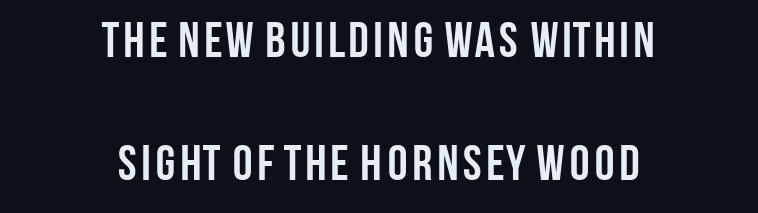
Whoever set this chose breathing room over compactness in the vertical rhythm. You can tell it's not italic because the verticals are truly vertical. Letterform terminals end flat and unadorned throughout the passage. Each letter keeps its own natural width here, so spacing adapts to shape. The face used here is rendered with its standard letterfit.
